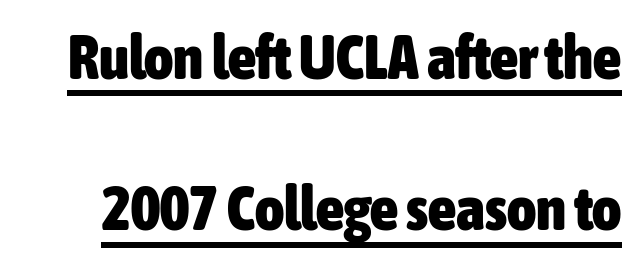
Q: Is the text bold? A: Yes.
Q: Is the text italic (slanted)? A: No, it is upright.
Q: Is the typeface a serif or a sans-serif typeface? A: Sans-serif.
Q: Is the text underlined? A: Yes.
Q: Is the spacing between letters normal or unusually wide? A: Normal.
Q: Is the spacing between lines tight, normal or loose? A: Loose.
Q: Width (condensed, normal, or wide)? A: Condensed.
Q: Stroke contrast? A: Low.
Q: x-height? A: Medium.
Q: Monospaced? A: No.
